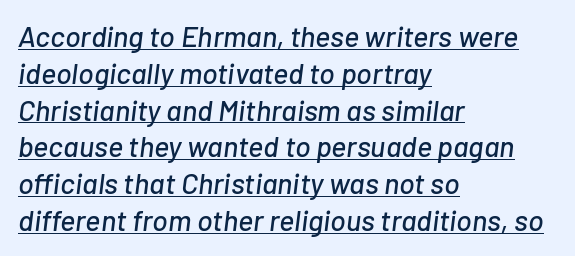
Q: Is the text italic (slanted)? A: Yes, it leans right by about 7 degrees.
Q: Is the text underlined? A: Yes.
Q: How is the paragraph aligned? A: Left-aligned.
Q: Is the spacing between letters normal or unusually wide? A: Normal.
Q: Is the spacing between lines tight, normal or loose? A: Normal.
Q: Width (condensed, normal, or wide)? A: Normal.
Q: Stroke contrast? A: Low.
Q: x-height? A: Medium.
Q: Monospaced? A: No.
